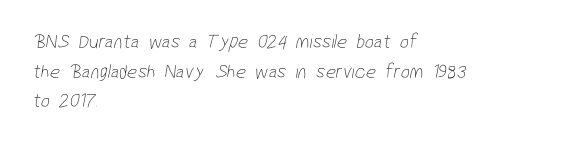
Descenders hang freely into open space. The passage is arranged the way most books set body copy — flush left. Honestly, the letter spacing is just normal — you wouldn't notice it. Notice how descenders clear the ascenders below comfortably — that's standard leading. The typeface has the unassuming heft of standard copy or less.
